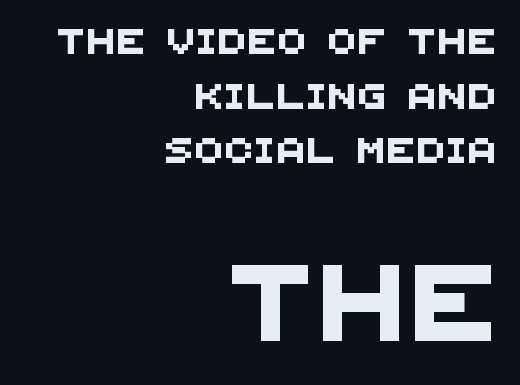
Q: Is the typeface a serif or a sans-serif typeface? A: Sans-serif.
Q: Is the text underlined? A: No.
Q: How is the paragraph aligned? A: Right-aligned.
Q: Is the spacing between lines tight, normal or loose? A: Loose.
Q: Which block of text is set in a larger size, the first (top) or the second (bottom)? A: The second (bottom) one.
Q: Width (condensed, normal, or wide)? A: Normal.
Q: Stroke contrast? A: Medium.
Q: x-height? A: Large.
Q: Monospaced? A: No.
